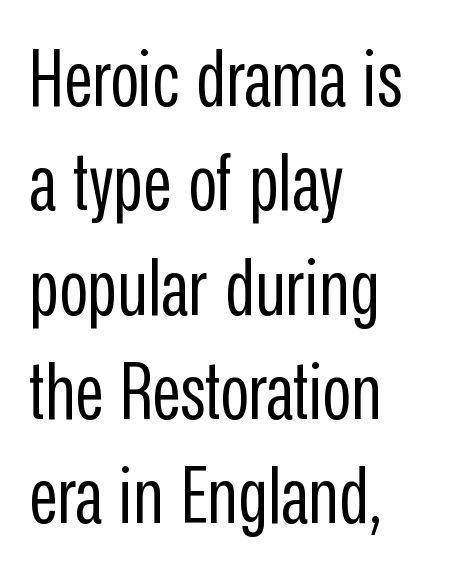
Q: Is the text bold? A: No.
Q: Is the text italic (slanted)? A: No, it is upright.
Q: Is the typeface a serif or a sans-serif typeface? A: Sans-serif.
Q: Is the text underlined? A: No.
Q: How is the paragraph aligned? A: Left-aligned.
Q: Is the spacing between letters normal or unusually wide? A: Normal.
Q: Is the spacing between lines tight, normal or loose? A: Normal.
Q: Width (condensed, normal, or wide)? A: Condensed.
Q: Stroke contrast? A: Low.
Q: x-height? A: Medium.
Q: Monospaced? A: No.
